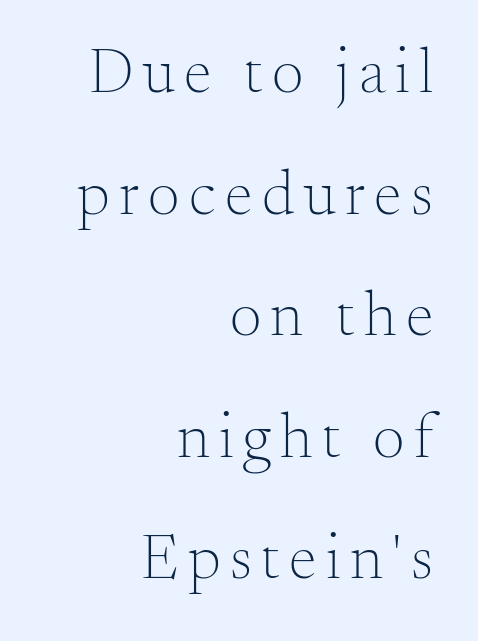
Q: Is the text bold? A: No.
Q: Is the text italic (slanted)? A: No, it is upright.
Q: Is the typeface a serif or a sans-serif typeface? A: Serif.
Q: Is the text underlined? A: No.
Q: How is the paragraph aligned? A: Right-aligned.
Q: Is the spacing between lines tight, normal or loose? A: Loose.
Q: Width (condensed, normal, or wide)? A: Normal.
Q: Stroke contrast? A: Medium.
Q: x-height? A: Small.
Q: Monospaced? A: No.
